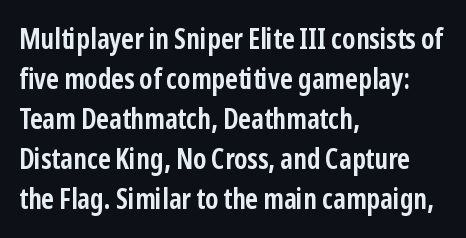
Q: Is the text bold? A: Yes.
Q: Is the text italic (slanted)? A: No, it is upright.
Q: Is the typeface a serif or a sans-serif typeface? A: Sans-serif.
Q: Is the text underlined? A: No.
Q: How is the paragraph aligned? A: Left-aligned.
Q: Is the spacing between letters normal or unusually wide? A: Normal.
Q: Is the spacing between lines tight, normal or loose? A: Normal.
Q: Width (condensed, normal, or wide)? A: Condensed.
Q: Stroke contrast? A: Low.
Q: x-height? A: Medium.
Q: Monospaced? A: No.
